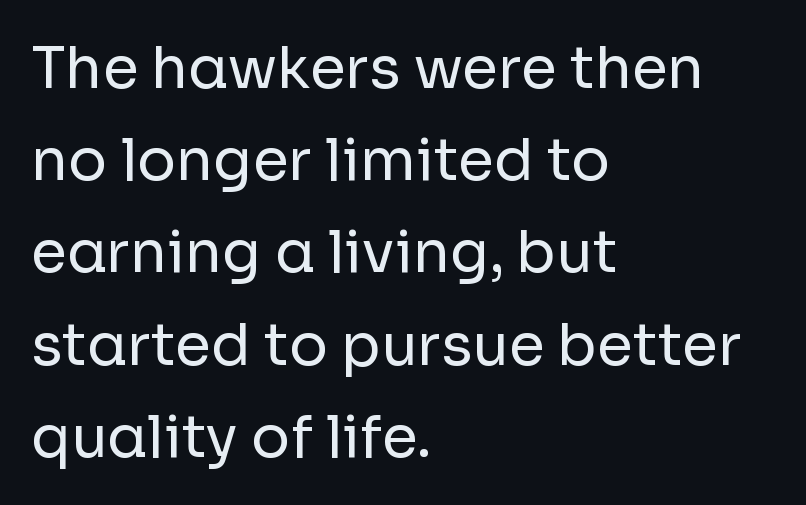
Does the copy run flush right? No — it runs flush left. The letters stand straight up with perfectly vertical stems. Do the characters align in a grid? No, the font is proportional. Bold? No — there's no thickening of the strokes. The face used here is a sans, in the tradition of grotesques and geometrics. No extra tracking has been applied to these lines.
